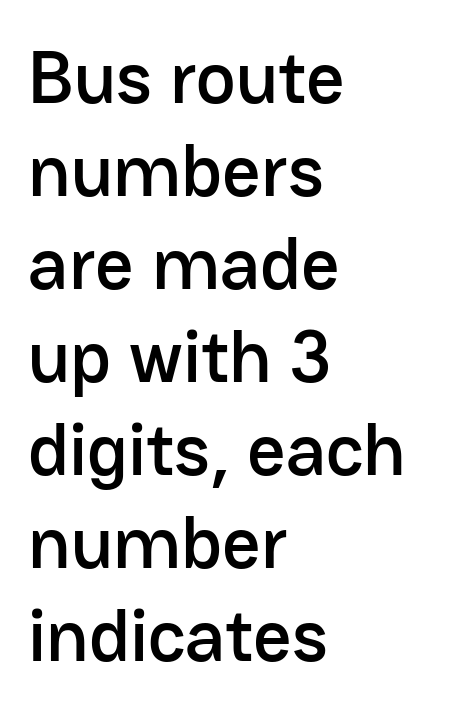
The image shows 75 px sans-serif type, upright; set left-aligned, line spacing 1.24x, normal letter spacing, not underlined; low stroke contrast and a medium x-height.
